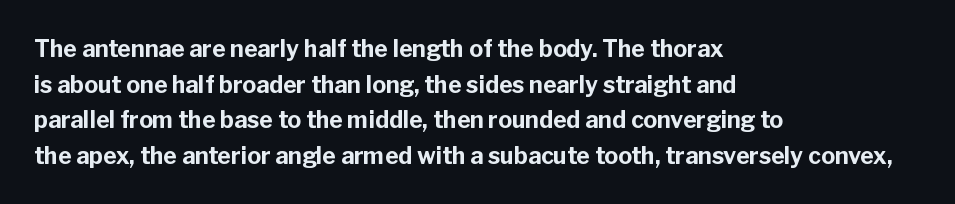
The image shows 23 px bold type, upright; set left-aligned, normal line spacing (1.55x), normal letter spacing, not underlined.
